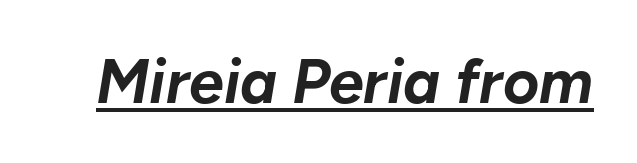
Q: Is the text bold? A: Yes.
Q: Is the text italic (slanted)? A: Yes, it leans right by about 10 degrees.
Q: Is the text underlined? A: Yes.
Q: Is the spacing between letters normal or unusually wide? A: Normal.
Q: Width (condensed, normal, or wide)? A: Normal.
Q: Stroke contrast? A: Low.
Q: x-height? A: Medium.
Q: Monospaced? A: No.
